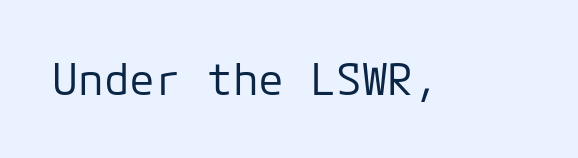
The face used here is rendered with its standard letterfit. Summary of weight: not heavy and not bold. In terms of letterform style, serifs are entirely absent. The lettering stays uniformly vertical, giving the passage a roman look.
